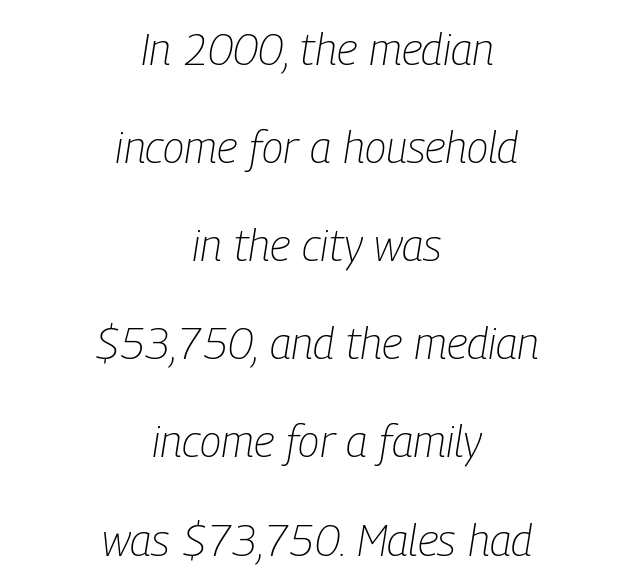
{"italic": "yes", "lean": "right", "slant_degrees": 9, "bold": "no", "weight": "light", "width": "condensed", "stroke_contrast": "low", "x_height": "medium", "monospaced": "no", "underline": "no", "align": "center", "line_spacing": "loose", "line_spacing_ratio": 2.23, "letter_spacing": "normal", "letter_spacing_em": 0.0, "glyph_px": 44}
